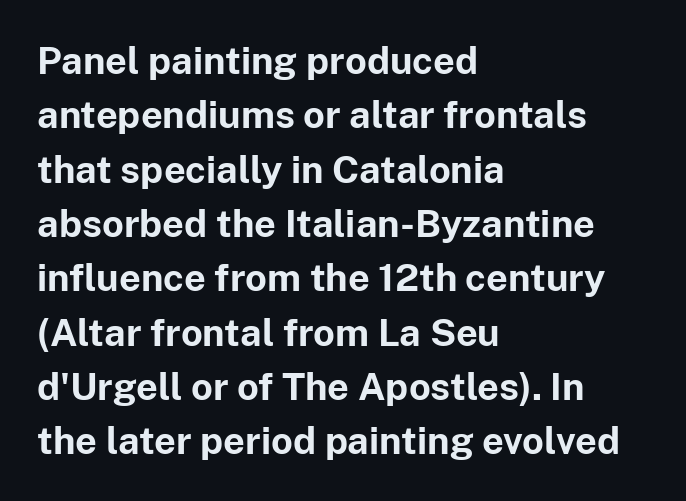
The image shows 38 px bold sans-serif type, upright; set left-aligned, normal line spacing (1.43x), normal letter spacing, not underlined; low stroke contrast and a medium x-height.
